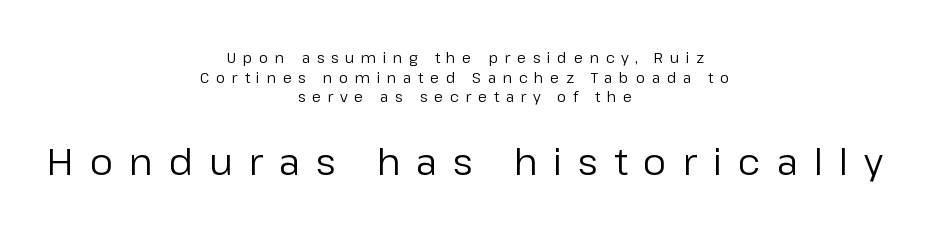
Q: Is the text bold? A: No.
Q: Is the text italic (slanted)? A: No, it is upright.
Q: Is the typeface a serif or a sans-serif typeface? A: Sans-serif.
Q: Is the text underlined? A: No.
Q: How is the paragraph aligned? A: Centered.
Q: Is the spacing between letters normal or unusually wide? A: Unusually wide.
Q: Is the spacing between lines tight, normal or loose? A: Normal.
Q: Which block of text is set in a larger size, the first (top) or the second (bottom)? A: The second (bottom) one.
Q: Width (condensed, normal, or wide)? A: Normal.
Q: Stroke contrast? A: Low.
Q: x-height? A: Medium.
Q: Monospaced? A: No.
